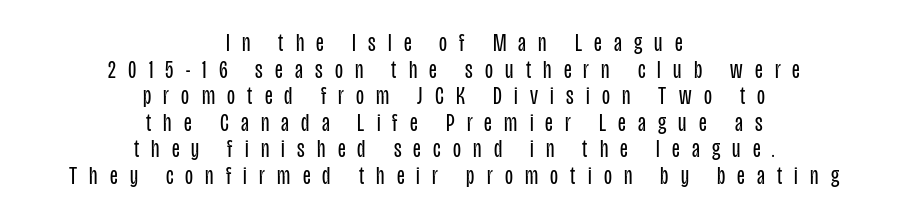
The specimen omits any rule beneath the text block's lines. Stroke thickness stays within the range of a standard reading face or lighter. Italic: no, the glyphs are upright roman. The block of text is dense from top to bottom, with scant space between rows. Between one letter and the next there's a generous, obvious gap. Centered paragraph, ragged on both sides.
